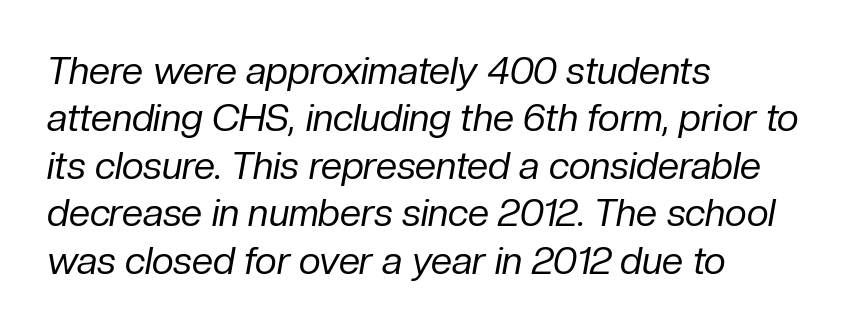
Q: Is the text bold? A: No.
Q: Is the text italic (slanted)? A: Yes, it leans right by about 10 degrees.
Q: Is the text underlined? A: No.
Q: How is the paragraph aligned? A: Left-aligned.
Q: Is the spacing between letters normal or unusually wide? A: Normal.
Q: Is the spacing between lines tight, normal or loose? A: Normal.
Q: Width (condensed, normal, or wide)? A: Normal.
Q: Stroke contrast? A: Low.
Q: x-height? A: Medium.
Q: Monospaced? A: No.
